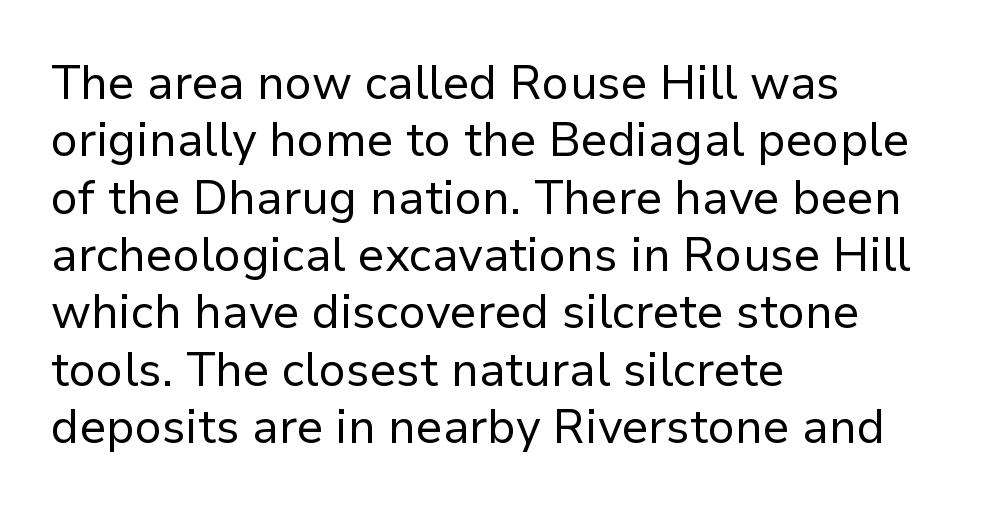
Q: Is the text bold? A: No.
Q: Is the text italic (slanted)? A: No, it is upright.
Q: Is the typeface a serif or a sans-serif typeface? A: Sans-serif.
Q: Is the text underlined? A: No.
Q: How is the paragraph aligned? A: Left-aligned.
Q: Is the spacing between letters normal or unusually wide? A: Normal.
Q: Width (condensed, normal, or wide)? A: Normal.
Q: Stroke contrast? A: Low.
Q: x-height? A: Medium.
Q: Monospaced? A: No.
